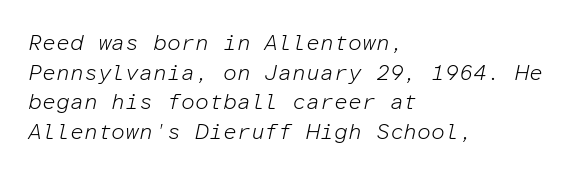
A normal amount of white space separates one row of letters from the next. Tracking here is standard; glyphs follow each other at the usual distance. Line starts are locked; line ends wander. Check under the words: just untouched page. Stroke mass is kept to a normal reading level or below. Would a proofreader flag this as italicized? Yes.
